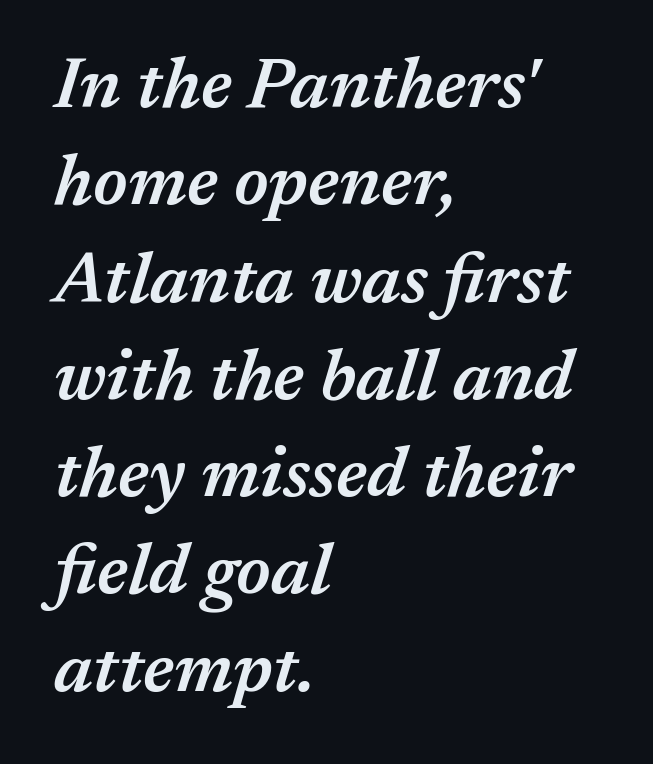
Is the type slanted? Yes — the strokes lean at a clear angle. Observe the ordinary spacing: letters are neighbours, not strangers. Reading down the block, your eye returns to a fixed left position each line. A typesetter would call this proportional, since set widths differ per character. Letters rest on an invisible, unmarked baseline.
